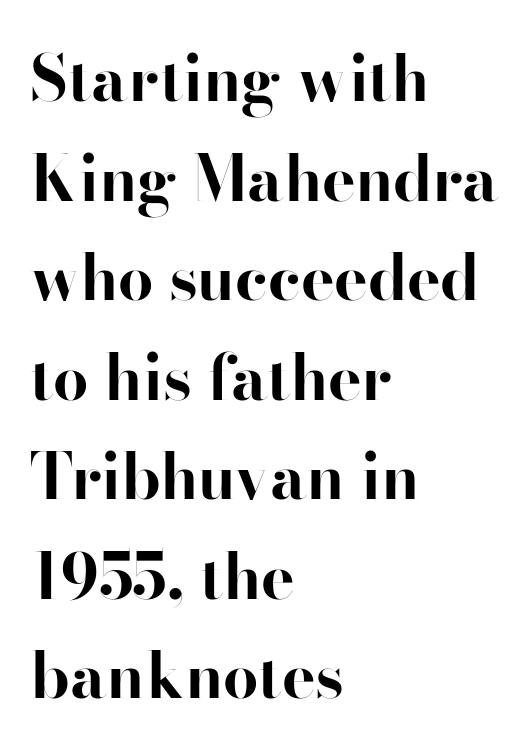
Q: Is the text bold? A: Yes.
Q: Is the text italic (slanted)? A: No, it is upright.
Q: Is the typeface a serif or a sans-serif typeface? A: Sans-serif.
Q: Is the text underlined? A: No.
Q: How is the paragraph aligned? A: Left-aligned.
Q: Is the spacing between letters normal or unusually wide? A: Normal.
Q: Is the spacing between lines tight, normal or loose? A: Normal.
Q: Width (condensed, normal, or wide)? A: Normal.
Q: Stroke contrast? A: High.
Q: x-height? A: Small.
Q: Monospaced? A: No.
